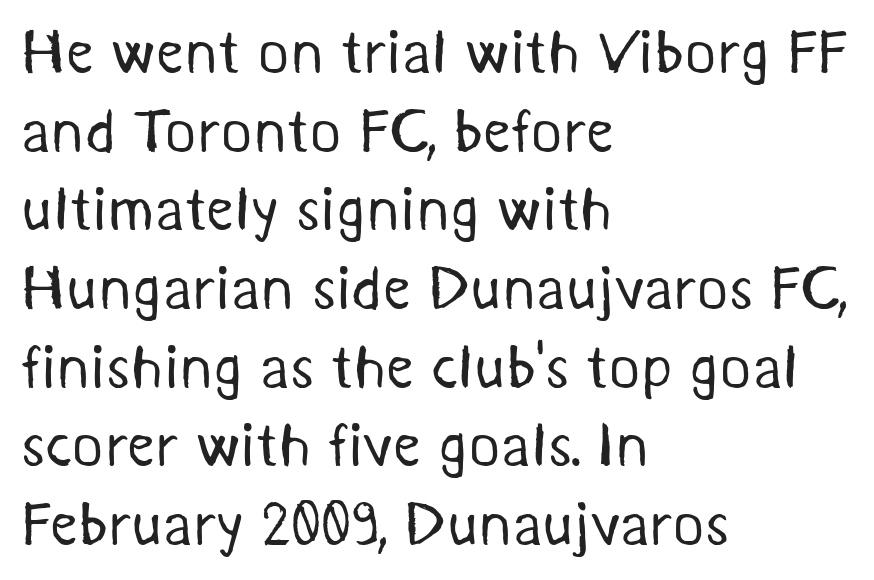
The image shows 61 px regular-weight sans-serif type; set left-aligned, normal line spacing (1.29x), normal letter spacing, not underlined; medium stroke contrast and a medium x-height.
